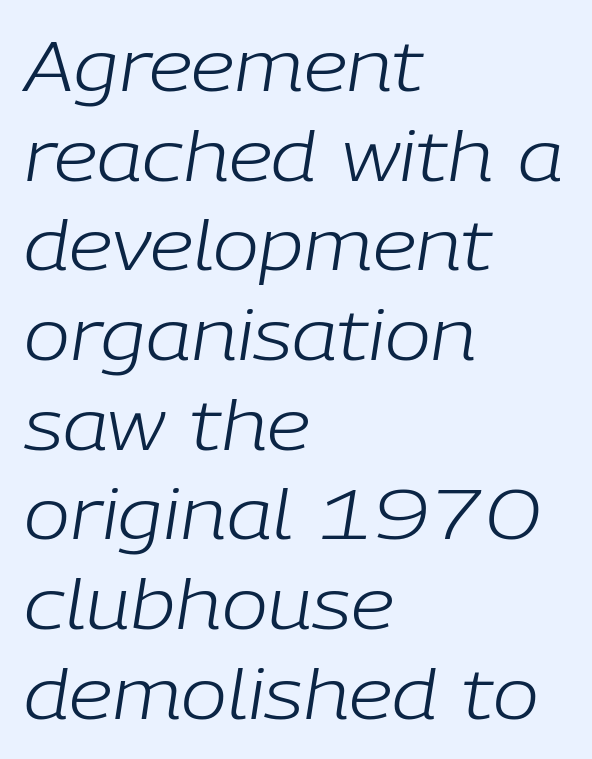
The image shows 69 px light type, italic (leaning right); set left-aligned, normal line spacing (1.3x), normal letter spacing, not underlined; low stroke contrast and a medium x-height.
